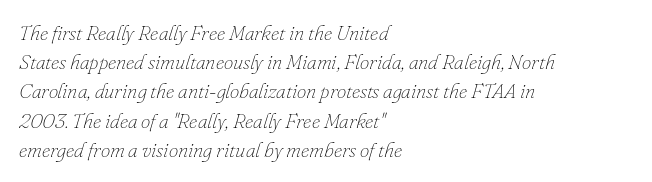
{"italic": "yes", "lean": "right", "slant_degrees": 16, "bold": "no", "underline": "no", "align": "left", "line_spacing": "normal", "line_spacing_ratio": 1.39, "letter_spacing": "normal", "letter_spacing_em": 0.0, "glyph_px": 21}
